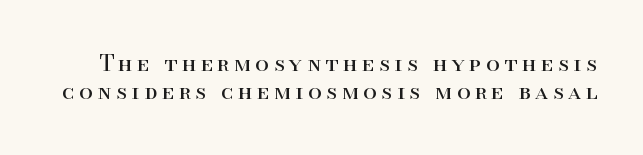
Q: Is the text bold? A: No.
Q: Is the text italic (slanted)? A: No, it is upright.
Q: Is the text underlined? A: No.
Q: Is the spacing between letters normal or unusually wide? A: Unusually wide.
Q: Is the spacing between lines tight, normal or loose? A: Normal.
